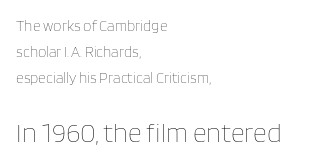
Quick note: underline off. Stems here are at most as thick as an everyday book face. The rag falls on the right side of this text block. Which chunk is bigger? The second one — the bottom block dwarfs the top. You could call the tracking neutral — neither tight nor loose.
